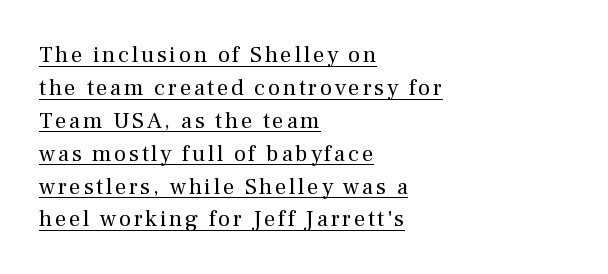
Q: Is the text bold? A: No.
Q: Is the text italic (slanted)? A: No, it is upright.
Q: Is the text underlined? A: Yes.
Q: How is the paragraph aligned? A: Left-aligned.
Q: Is the spacing between lines tight, normal or loose? A: Normal.
